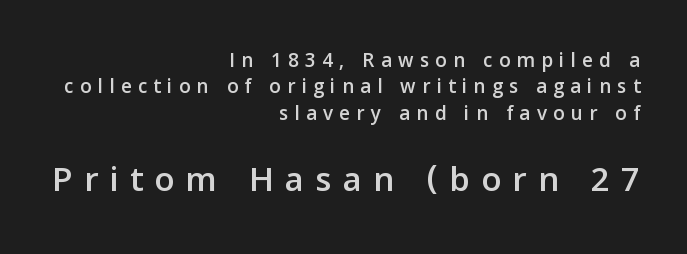
The letters advance in unequal steps, a hallmark of proportional type. The area under the type is left untouched. Does the bottom block carry the larger type? Yes, it does. A roman cut, with each character standing at attention. The text was rendered using a sans face with plain stroke endings.
